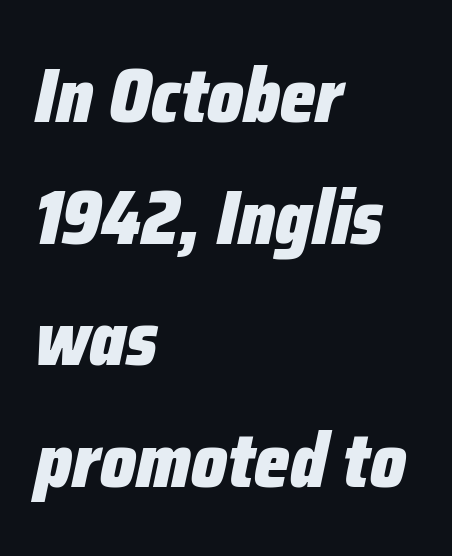
Q: Is the text bold? A: Yes.
Q: Is the text italic (slanted)? A: Yes, it leans right by about 12 degrees.
Q: Is the text underlined? A: No.
Q: How is the paragraph aligned? A: Left-aligned.
Q: Is the spacing between letters normal or unusually wide? A: Normal.
Q: Is the spacing between lines tight, normal or loose? A: Normal.
Q: Width (condensed, normal, or wide)? A: Condensed.
Q: Stroke contrast? A: Low.
Q: x-height? A: Medium.
Q: Monospaced? A: No.
